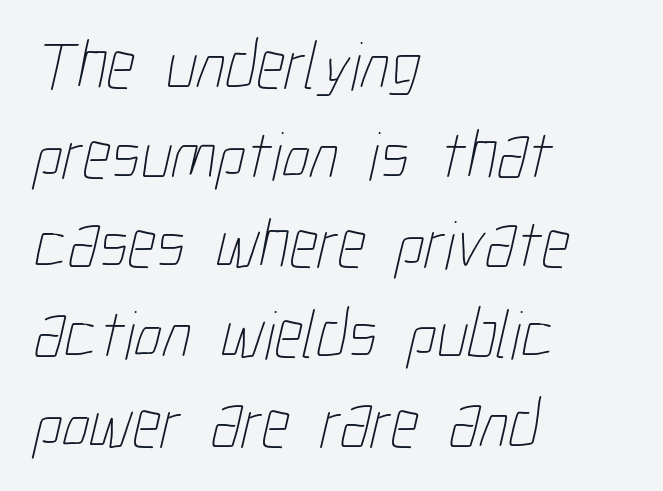
The rendering uses natural spacing where letterforms have individual widths. Type without underlining. Heaviness? Minimal to ordinary, like unemphasized prose. Students, observe: this is what conventionally led text looks like. Does the copy run flush right? No — it runs flush left. A typesetter would call this zero additional tracking.
